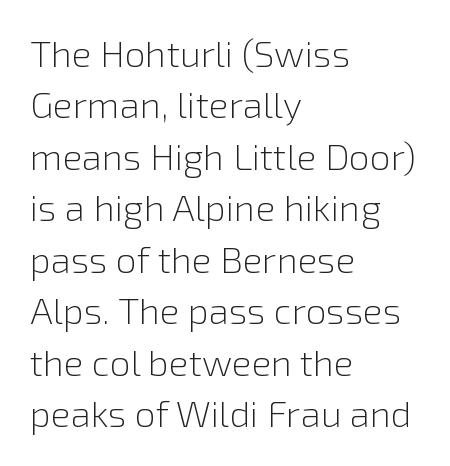
The image shows 37 px light sans-serif type, upright; set left-aligned, normal line spacing (1.39x), normal letter spacing, not underlined; low stroke contrast and a medium x-height.
